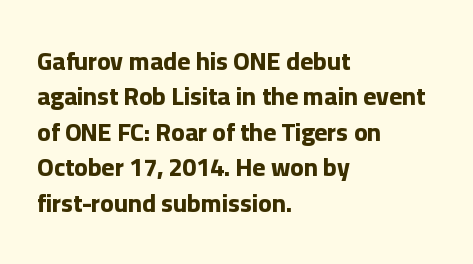
The strokes are fattened all the way to bold. Does the copy run flush right? No — it runs flush left. The face used here is rendered with its standard letterfit. Does the leading feel generous? No, just average. The typography opts for an upright posture over an oblique one.
